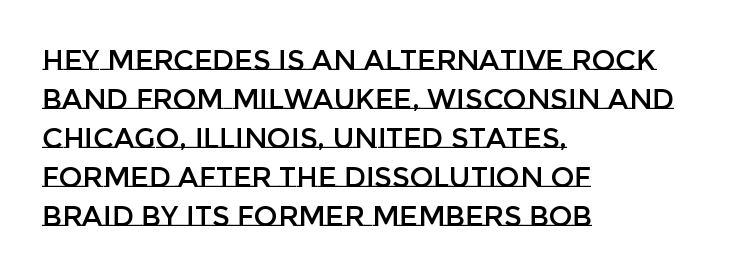
The image shows 28 px text type, upright; set left-aligned, normal line spacing (1.39x), normal letter spacing, not underlined; low stroke contrast and a large x-height.
